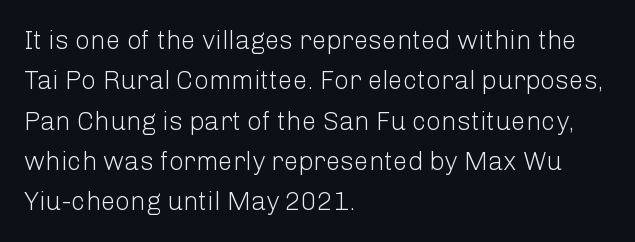
Check the space under the baseline: it is left empty. The type sits square on the baseline with zero lean. Line spacing here is normal. Casual observation: everything's shoved over to the left. Honestly, the letter spacing is just normal — you wouldn't notice it.
